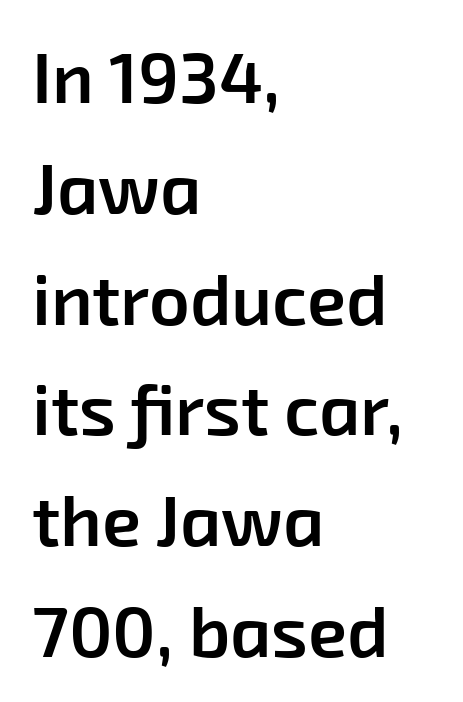
{"serif": "no", "bold": "semi", "weight": "semibold", "width": "normal", "stroke_contrast": "low", "x_height": "medium", "monospaced": "no", "underline": "no", "align": "left", "line_spacing": "normal", "line_spacing_ratio": 1.56, "letter_spacing": "normal", "letter_spacing_em": 0.0, "glyph_px": 71}
